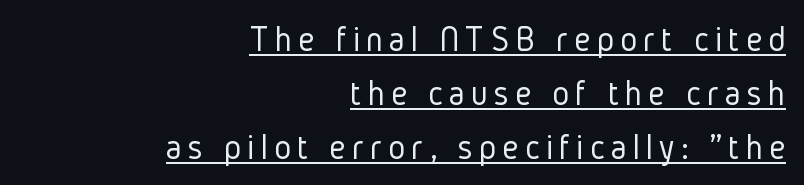
Ascenders rise straight up at ninety degrees. Looks like someone drew a line under every word here. Teacher's note: observe the even right margin — that is flush-right alignment. To sum up the face: it is a sans, with no serifs. This sample has the flowing, uneven cadence of proportional lettering.
